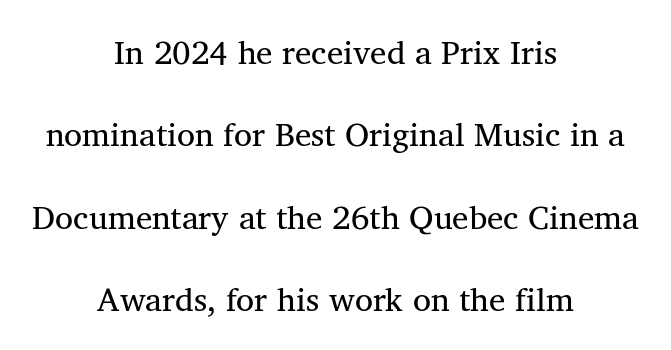
Q: Is the text bold? A: No.
Q: Is the text italic (slanted)? A: No, it is upright.
Q: Is the typeface a serif or a sans-serif typeface? A: Serif.
Q: Is the text underlined? A: No.
Q: How is the paragraph aligned? A: Centered.
Q: Is the spacing between letters normal or unusually wide? A: Normal.
Q: Is the spacing between lines tight, normal or loose? A: Loose.
Q: Width (condensed, normal, or wide)? A: Normal.
Q: Stroke contrast? A: Medium.
Q: x-height? A: Medium.
Q: Monospaced? A: No.
